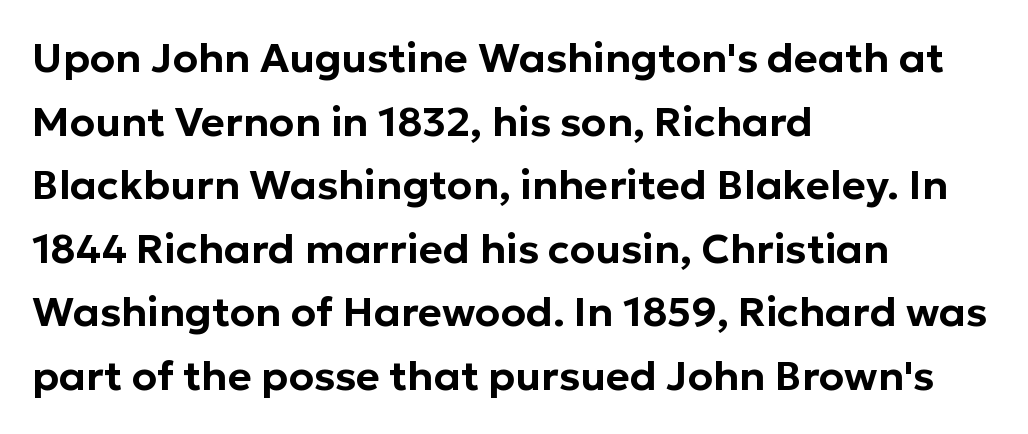
No word sits above an underline. One-word summary of the alignment: left. The gaps between neighbouring characters are ordinary and unremarkable. Horizontal bands of white between lines are of average thickness. The text was rendered using a sans face with plain stroke endings.
